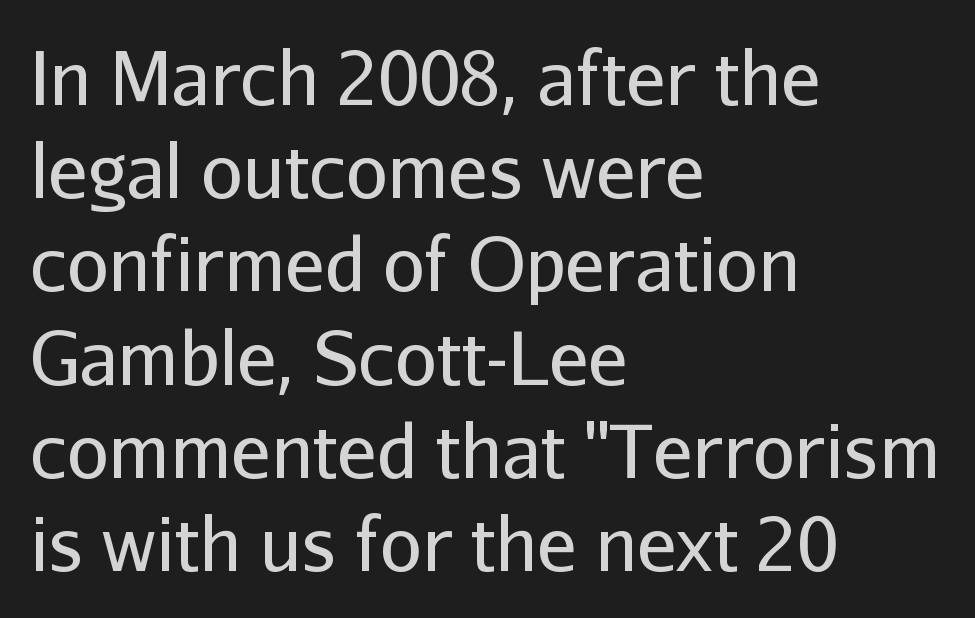
Q: Is the text bold? A: No.
Q: Is the text italic (slanted)? A: No, it is upright.
Q: Is the typeface a serif or a sans-serif typeface? A: Sans-serif.
Q: Is the text underlined? A: No.
Q: How is the paragraph aligned? A: Left-aligned.
Q: Is the spacing between letters normal or unusually wide? A: Normal.
Q: Is the spacing between lines tight, normal or loose? A: Normal.
Q: Width (condensed, normal, or wide)? A: Normal.
Q: Stroke contrast? A: Low.
Q: x-height? A: Medium.
Q: Monospaced? A: No.
